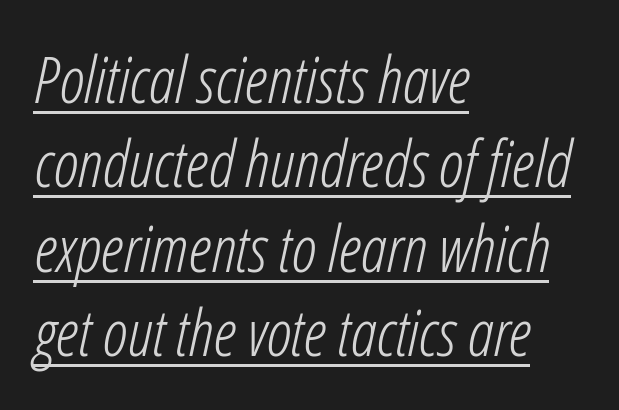
The image shows 65 px light, condensed type, italic (leaning right); set left-aligned, normal line spacing (1.3x), normal letter spacing, underlined; low stroke contrast and a medium x-height.
